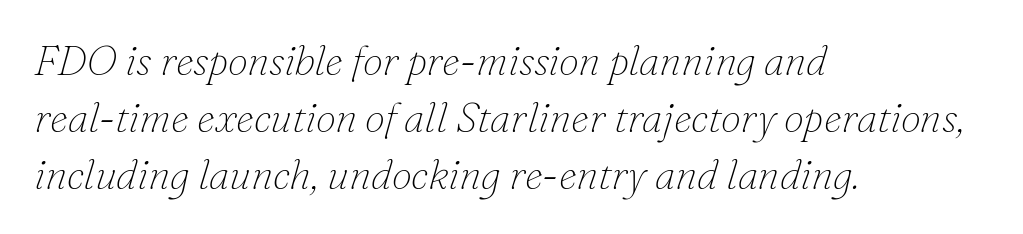
Observe the ordinary spacing: letters are neighbours, not strangers. Does the leading feel generous? No, just average. Old-style or modern, the face here clearly has serifs. In CSS terms this would be text-align: left. The letters are slanted; this is an italic face. This sample has the flowing, uneven cadence of proportional lettering.
